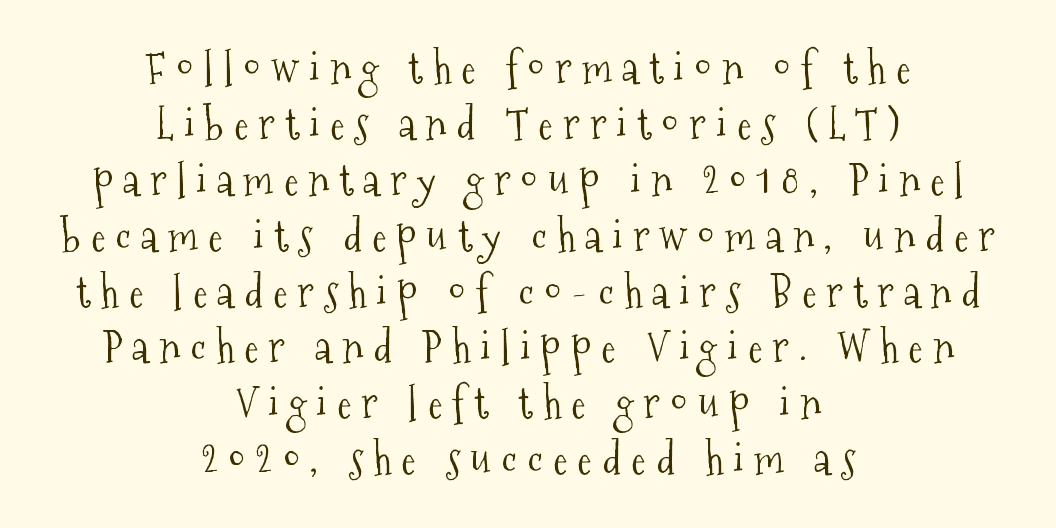
{"serif": "yes", "italic": "no", "bold": "no", "weight": "light", "width": "condensed", "stroke_contrast": "medium", "x_height": "medium", "monospaced": "no", "underline": "no", "align": "center", "line_spacing": "normal", "line_spacing_ratio": 1.3, "letter_spacing": "wide", "letter_spacing_em": 0.24, "glyph_px": 43}
